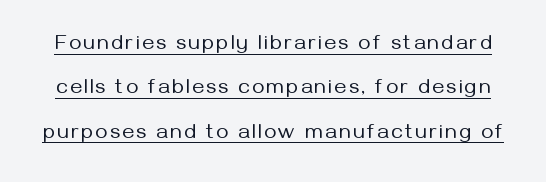
Q: Is the text bold? A: No.
Q: Is the text italic (slanted)? A: No, it is upright.
Q: Is the text underlined? A: Yes.
Q: Is the spacing between lines tight, normal or loose? A: Loose.
